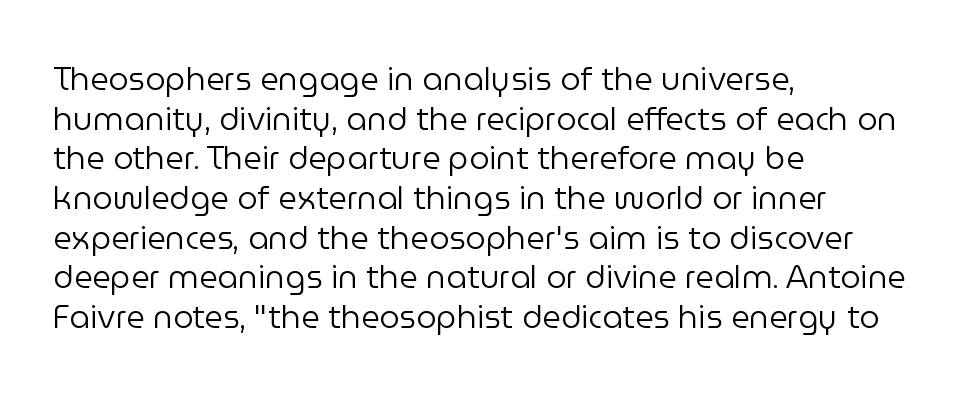
The image shows 32 px regular-weight sans-serif type, upright; set left-aligned, line spacing 1.24x, normal letter spacing, not underlined; low stroke contrast and a medium x-height.
